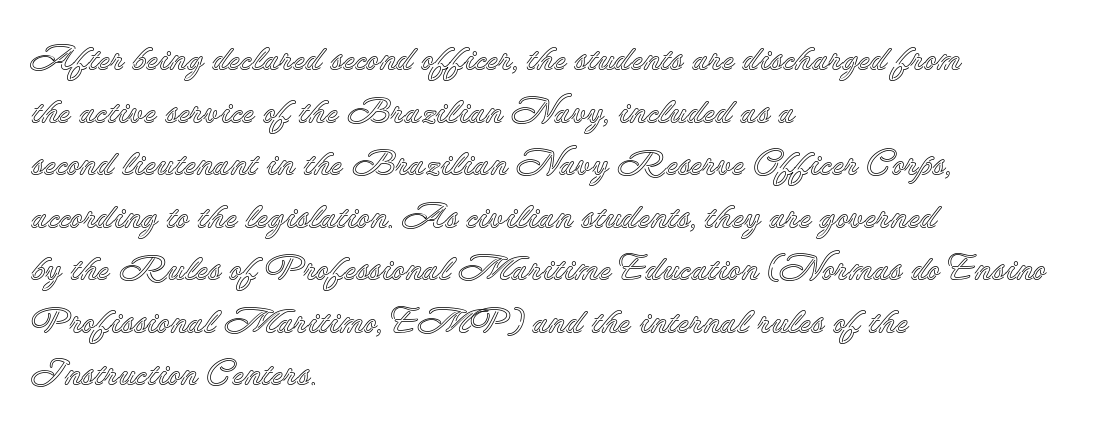
The rendering uses a moderate line-height, typical for paragraphs. Nobody touched the tracking dial on this one. Bare-footed words on every line.
